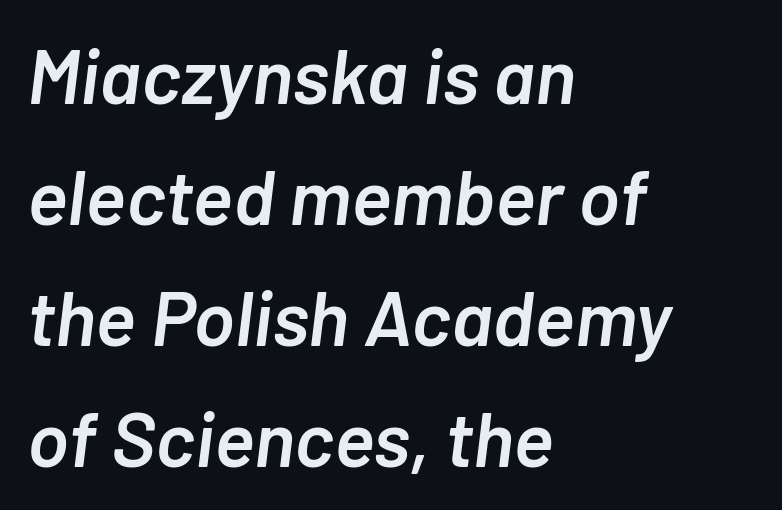
The image shows 77 px semibold type, italic (leaning right); set left-aligned, normal line spacing (1.57x), normal letter spacing, not underlined; low stroke contrast and a medium x-height.
